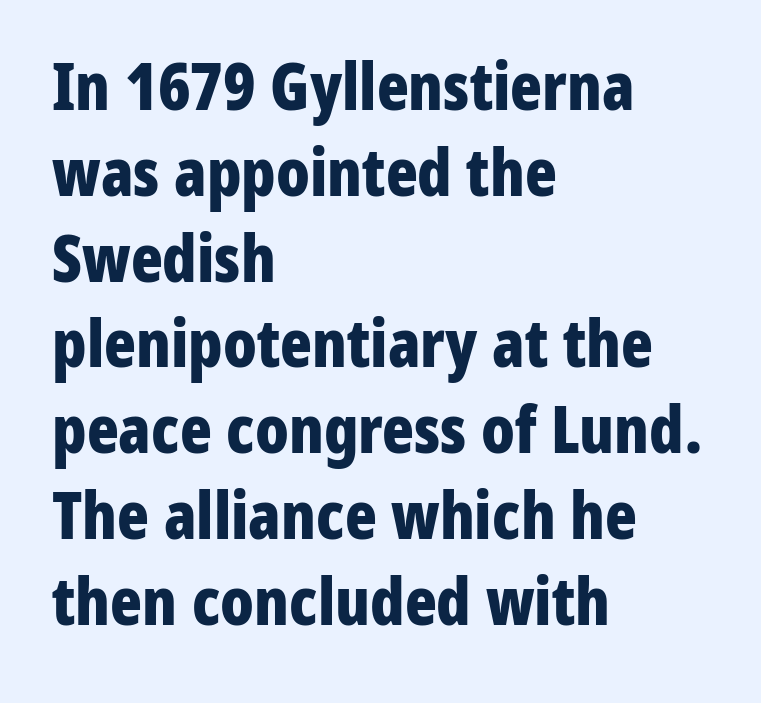
{"serif": "no", "italic": "no", "bold": "yes", "weight": "bold", "width": "condensed", "stroke_contrast": "low", "x_height": "medium", "monospaced": "no", "underline": "no", "align": "left", "line_spacing": "normal", "line_spacing_ratio": 1.3, "letter_spacing": "normal", "letter_spacing_em": 0.0, "glyph_px": 66}
